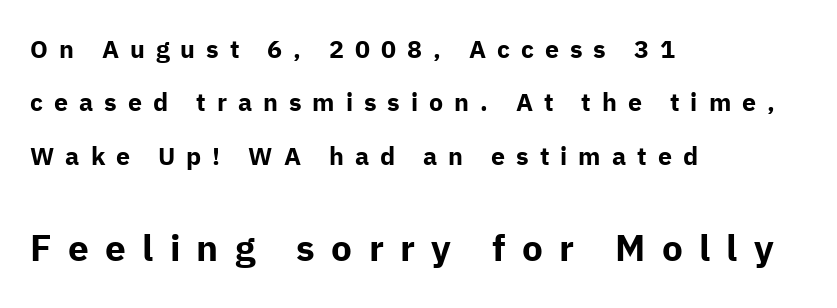
{"serif": "no", "italic": "no", "bold": "yes", "weight": "bold", "width": "normal", "stroke_contrast": "low", "x_height": "medium", "monospaced": "no", "underline": "no", "align": "left", "line_spacing": "loose", "line_spacing_ratio": 2.14, "letter_spacing": "wide", "letter_spacing_em": 0.44, "larger_block": "second", "size_ratio": 1.48, "glyph_px": 37}
